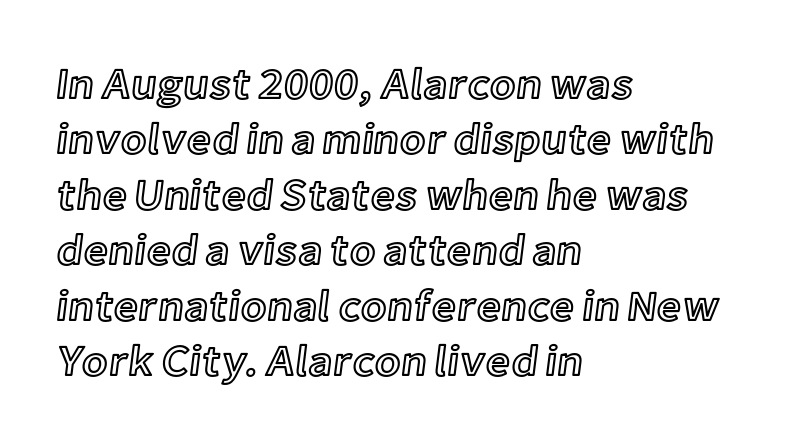
Q: Is the text italic (slanted)? A: Yes.
Q: Is the text underlined? A: No.
Q: How is the paragraph aligned? A: Left-aligned.
Q: Is the spacing between letters normal or unusually wide? A: Normal.
Q: Is the spacing between lines tight, normal or loose? A: Normal.
Q: Width (condensed, normal, or wide)? A: Normal.
Q: x-height? A: Medium.
Q: Monospaced? A: No.
